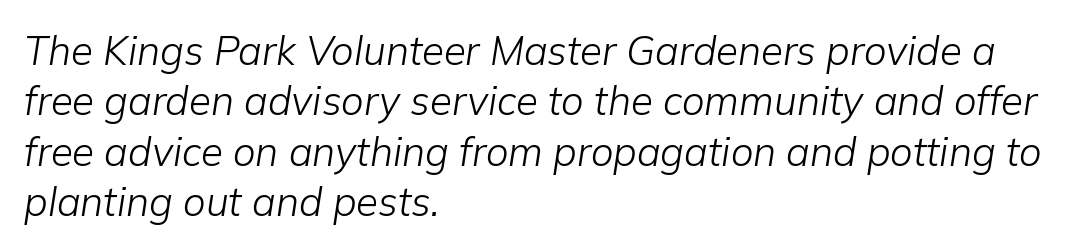
{"italic": "yes", "lean": "right", "slant_degrees": 9, "bold": "no", "weight": "light", "width": "normal", "stroke_contrast": "low", "x_height": "medium", "monospaced": "no", "underline": "no", "align": "left", "line_spacing": "normal", "line_spacing_ratio": 1.26, "letter_spacing": "normal", "letter_spacing_em": 0.0, "glyph_px": 40}
